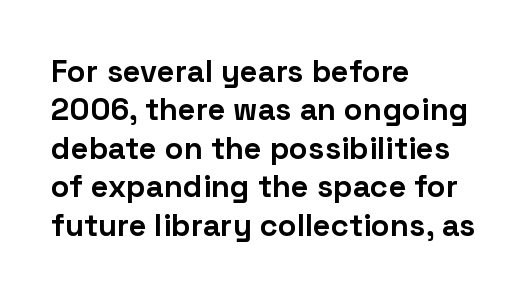
Q: Is the text bold? A: Yes.
Q: Is the text italic (slanted)? A: No, it is upright.
Q: Is the typeface a serif or a sans-serif typeface? A: Sans-serif.
Q: Is the text underlined? A: No.
Q: How is the paragraph aligned? A: Left-aligned.
Q: Is the spacing between letters normal or unusually wide? A: Normal.
Q: Width (condensed, normal, or wide)? A: Normal.
Q: Stroke contrast? A: Low.
Q: x-height? A: Medium.
Q: Monospaced? A: No.
